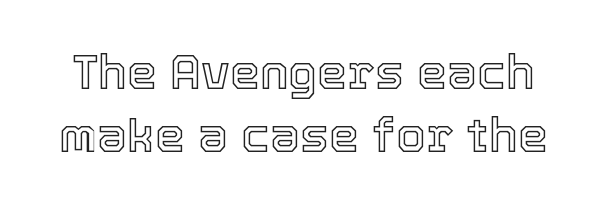
{"italic": "no", "width": "normal", "x_height": "medium", "monospaced": "no", "underline": "no", "line_spacing": "normal", "line_spacing_ratio": 1.31, "letter_spacing": "normal", "letter_spacing_em": 0.0, "glyph_px": 48}
